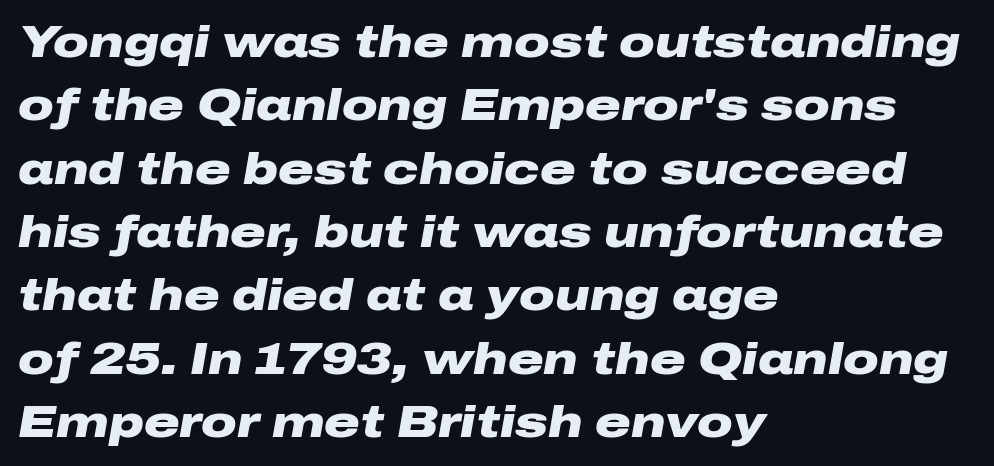
Q: Is the text bold? A: Yes.
Q: Is the text italic (slanted)? A: Yes, it leans right by about 10 degrees.
Q: Is the text underlined? A: No.
Q: How is the paragraph aligned? A: Left-aligned.
Q: Is the spacing between letters normal or unusually wide? A: Normal.
Q: Is the spacing between lines tight, normal or loose? A: Normal.
Q: Width (condensed, normal, or wide)? A: Wide.
Q: Stroke contrast? A: Low.
Q: x-height? A: Medium.
Q: Monospaced? A: No.
